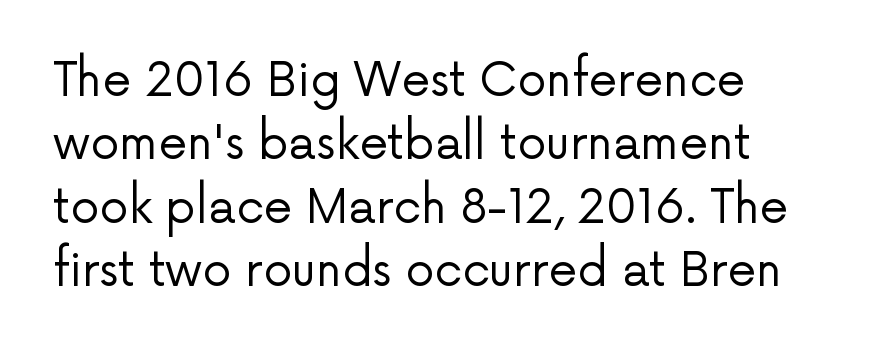
Each letter's strokes conclude bluntly, with no projecting serifs. Weight: regular or lighter. The foot of each line stays bare and open. Spacing verdict: proportional, widths tailored to each character. The lines in this sample share a left origin and differ only in where they stop.
